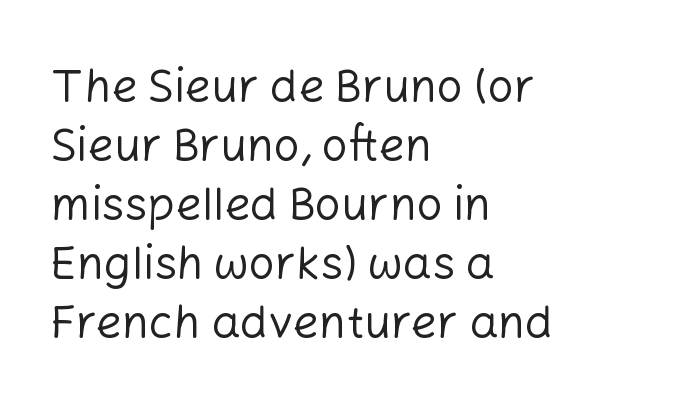
Q: Is the text bold? A: No.
Q: Is the text italic (slanted)? A: No, it is upright.
Q: Is the typeface a serif or a sans-serif typeface? A: Sans-serif.
Q: Is the text underlined? A: No.
Q: How is the paragraph aligned? A: Left-aligned.
Q: Is the spacing between letters normal or unusually wide? A: Normal.
Q: Is the spacing between lines tight, normal or loose? A: Normal.
Q: Width (condensed, normal, or wide)? A: Normal.
Q: Stroke contrast? A: Low.
Q: x-height? A: Medium.
Q: Monospaced? A: No.
